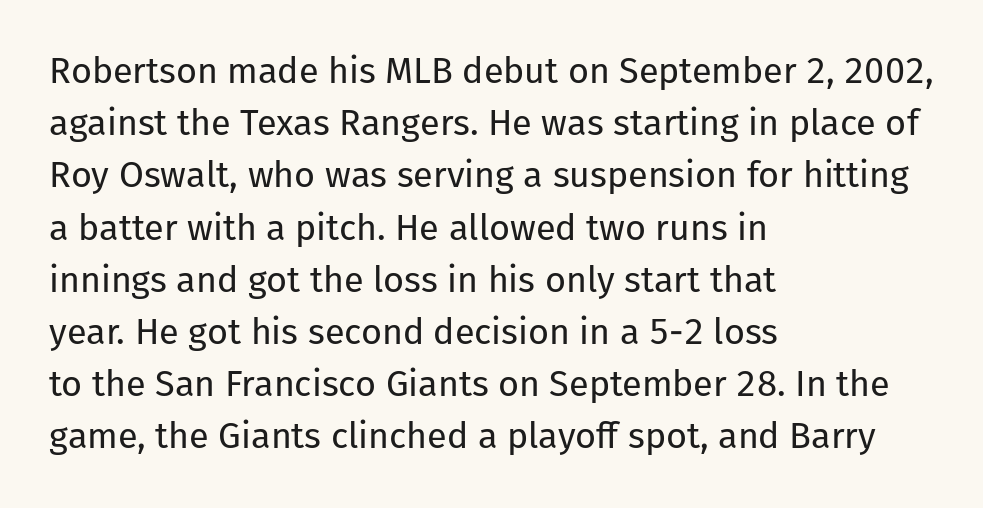
Q: Is the text bold? A: No.
Q: Is the text italic (slanted)? A: No, it is upright.
Q: Is the typeface a serif or a sans-serif typeface? A: Sans-serif.
Q: Is the text underlined? A: No.
Q: How is the paragraph aligned? A: Left-aligned.
Q: Is the spacing between letters normal or unusually wide? A: Normal.
Q: Is the spacing between lines tight, normal or loose? A: Normal.
Q: Width (condensed, normal, or wide)? A: Normal.
Q: Stroke contrast? A: Low.
Q: x-height? A: Medium.
Q: Monospaced? A: No.
